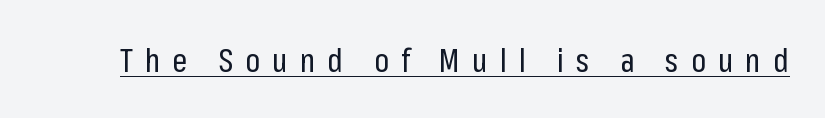
Q: Is the text bold? A: No.
Q: Is the text italic (slanted)? A: No, it is upright.
Q: Is the typeface a serif or a sans-serif typeface? A: Sans-serif.
Q: Is the text underlined? A: Yes.
Q: Is the spacing between letters normal or unusually wide? A: Unusually wide.
Q: Width (condensed, normal, or wide)? A: Condensed.
Q: Stroke contrast? A: Low.
Q: x-height? A: Medium.
Q: Monospaced? A: No.
